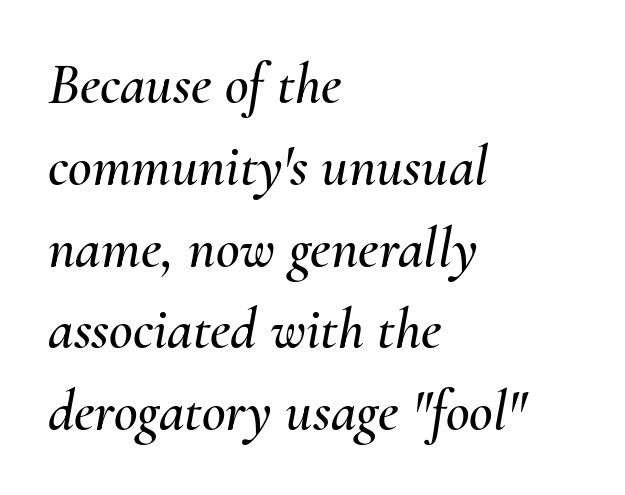
Q: Is the text italic (slanted)? A: Yes, it leans right by about 10 degrees.
Q: Is the text underlined? A: No.
Q: How is the paragraph aligned? A: Left-aligned.
Q: Is the spacing between letters normal or unusually wide? A: Normal.
Q: Is the spacing between lines tight, normal or loose? A: Normal.
Q: Width (condensed, normal, or wide)? A: Normal.
Q: Stroke contrast? A: Medium.
Q: x-height? A: Small.
Q: Monospaced? A: No.
